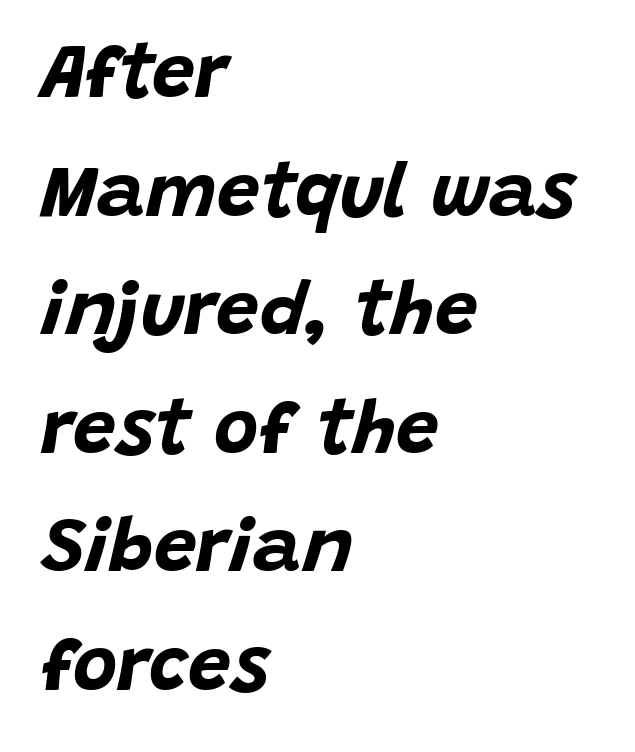
The font's italic variant was chosen for this text. What's the leading like? Ordinary, nothing unusual. Notice how thick the strokes are: this is what a full bold looks like. The passage shown has conventional tracking throughout. Each row of text sits above clean, open space. You could not count columns in this text — the font is proportionally spaced.
